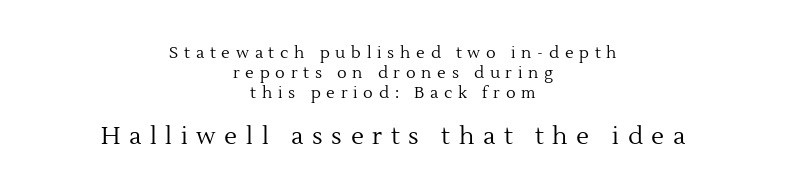
{"italic": "no", "bold": "no", "underline": "no", "align": "center", "line_spacing": "normal", "line_spacing_ratio": 1.25, "letter_spacing": "wide", "letter_spacing_em": 0.36, "larger_block": "second", "size_ratio": 1.5, "glyph_px": 24}
